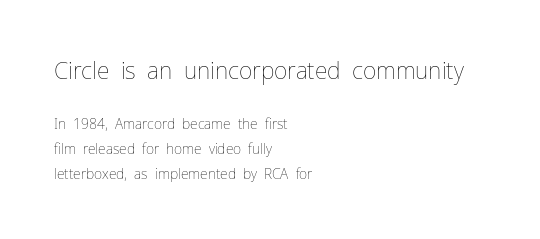
{"italic": "no", "bold": "no", "underline": "no", "align": "left", "line_spacing_ratio": 1.8, "letter_spacing": "normal", "letter_spacing_em": 0.0, "larger_block": "first", "size_ratio": 1.64, "glyph_px": 23}
